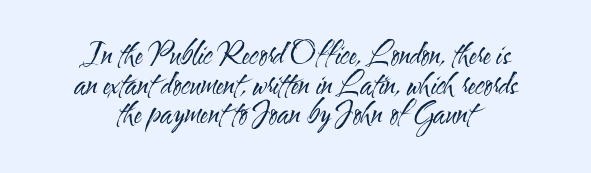
Visually the block forms a symmetrical silhouette, jagged on both flanks. Summary of vertical rhythm: compact, with narrow interline spacing. The weight would be labelled regular, book, light, or lighter still. A clean baseline with only descenders dipping below it.
